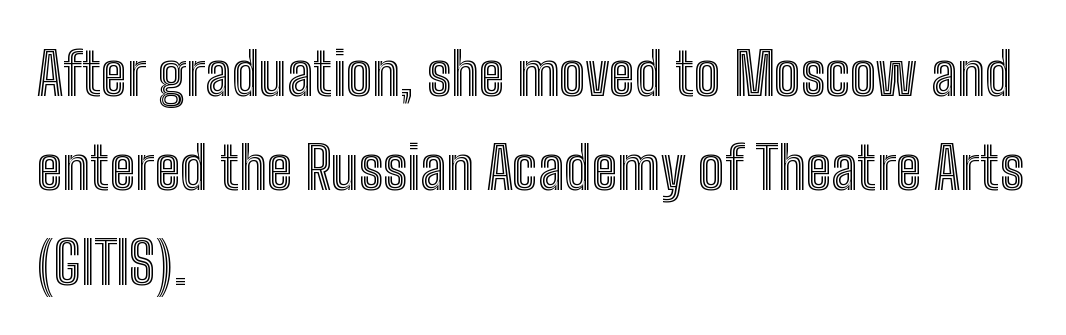
The image shows 59 px condensed type, upright; set left-aligned, normal line spacing (1.6x), normal letter spacing, not underlined; a medium x-height.
